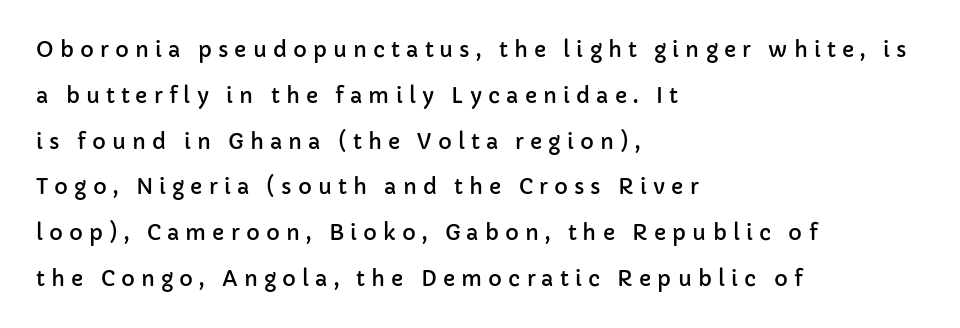
Q: Is the text italic (slanted)? A: No, it is upright.
Q: Is the text underlined? A: No.
Q: How is the paragraph aligned? A: Left-aligned.
Q: Is the spacing between letters normal or unusually wide? A: Unusually wide.
Q: Is the spacing between lines tight, normal or loose? A: Loose.
